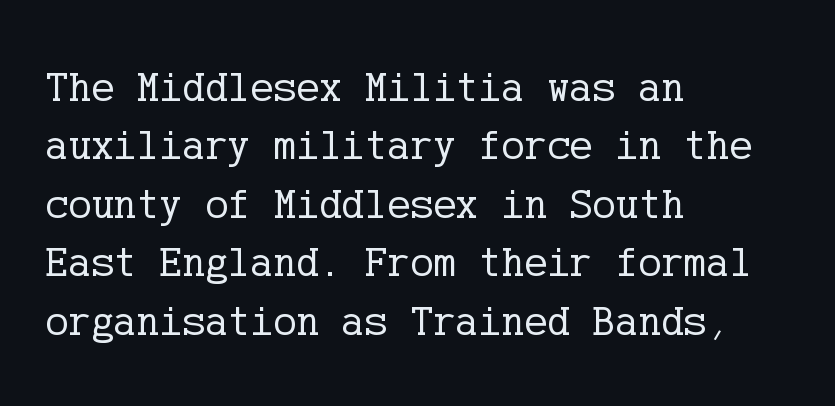
Q: Is the text bold? A: No.
Q: Is the text italic (slanted)? A: No, it is upright.
Q: Is the typeface a serif or a sans-serif typeface? A: Serif.
Q: Is the text underlined? A: No.
Q: How is the paragraph aligned? A: Left-aligned.
Q: Is the spacing between letters normal or unusually wide? A: Normal.
Q: Is the spacing between lines tight, normal or loose? A: Normal.
Q: Width (condensed, normal, or wide)? A: Normal.
Q: Stroke contrast? A: Low.
Q: x-height? A: Medium.
